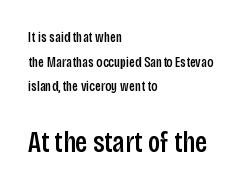
The image shows 29 px condensed sans-serif type, upright; set left-aligned, line spacing 1.76x, normal letter spacing, not underlined; the second (bottom) block is 2.07x larger; low stroke contrast and a large x-height.
